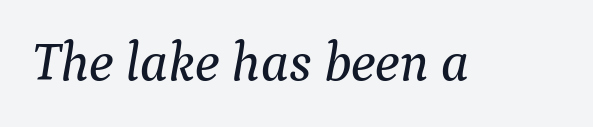
{"serif": "yes", "italic": "yes", "lean": "right", "slant_degrees": 9, "width": "normal", "stroke_contrast": "medium", "x_height": "medium", "monospaced": "no", "underline": "no", "letter_spacing": "normal", "letter_spacing_em": 0.0, "glyph_px": 55}
